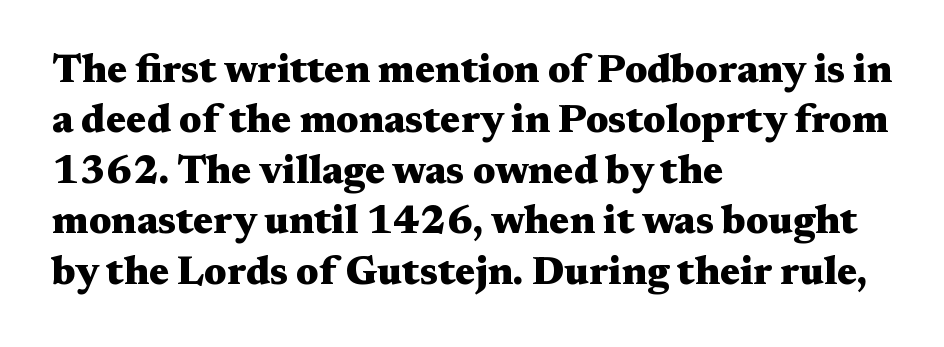
Q: Is the text bold? A: Yes.
Q: Is the text italic (slanted)? A: No, it is upright.
Q: Is the typeface a serif or a sans-serif typeface? A: Serif.
Q: Is the text underlined? A: No.
Q: How is the paragraph aligned? A: Left-aligned.
Q: Is the spacing between letters normal or unusually wide? A: Normal.
Q: Is the spacing between lines tight, normal or loose? A: Normal.
Q: Width (condensed, normal, or wide)? A: Wide.
Q: Stroke contrast? A: Medium.
Q: x-height? A: Medium.
Q: Monospaced? A: No.
